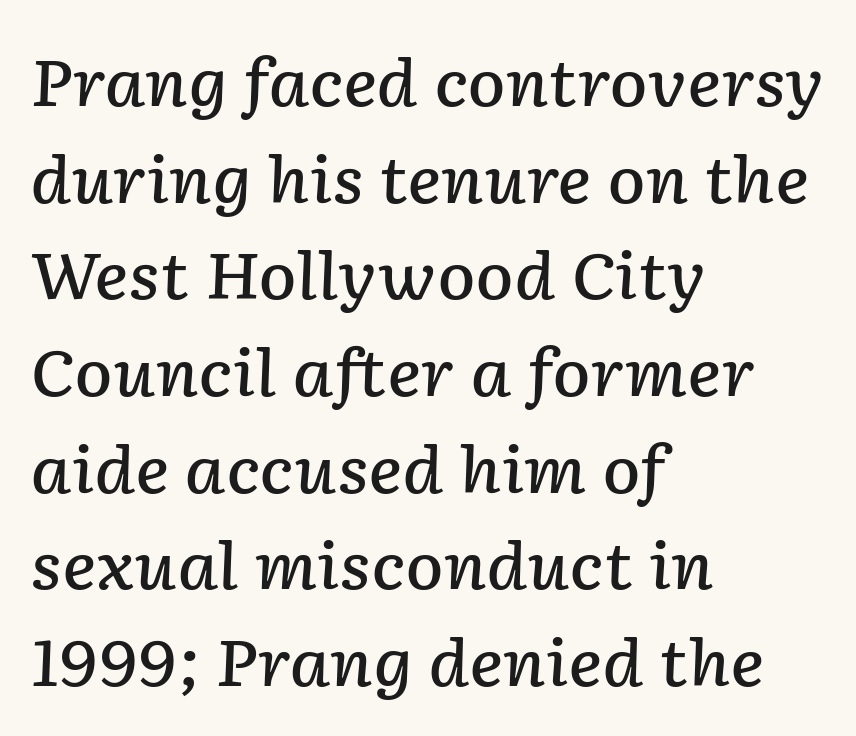
Q: Is the text bold? A: Semi-bold.
Q: Is the text italic (slanted)? A: Yes, it leans right by about 2 degrees.
Q: Is the text underlined? A: No.
Q: How is the paragraph aligned? A: Left-aligned.
Q: Is the spacing between letters normal or unusually wide? A: Normal.
Q: Is the spacing between lines tight, normal or loose? A: Normal.
Q: Width (condensed, normal, or wide)? A: Normal.
Q: Stroke contrast? A: Low.
Q: x-height? A: Medium.
Q: Monospaced? A: No.
